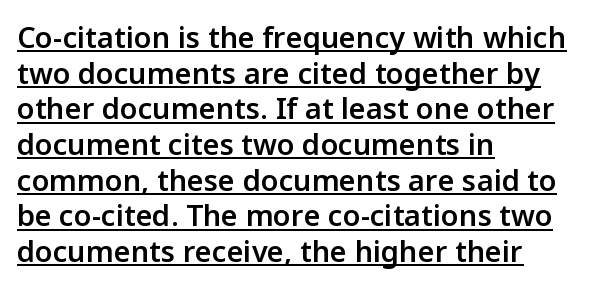
{"serif": "no", "italic": "no", "bold": "semi", "weight": "semibold", "width": "normal", "stroke_contrast": "low", "x_height": "medium", "monospaced": "no", "underline": "yes", "align": "left", "line_spacing_ratio": 1.23, "letter_spacing": "normal", "letter_spacing_em": 0.0, "glyph_px": 29}
